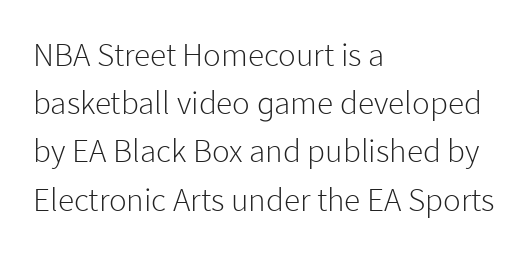
Q: Is the text bold? A: No.
Q: Is the text italic (slanted)? A: No, it is upright.
Q: Is the typeface a serif or a sans-serif typeface? A: Sans-serif.
Q: Is the text underlined? A: No.
Q: How is the paragraph aligned? A: Left-aligned.
Q: Is the spacing between letters normal or unusually wide? A: Normal.
Q: Is the spacing between lines tight, normal or loose? A: Normal.
Q: Width (condensed, normal, or wide)? A: Normal.
Q: Stroke contrast? A: Low.
Q: x-height? A: Medium.
Q: Monospaced? A: No.
